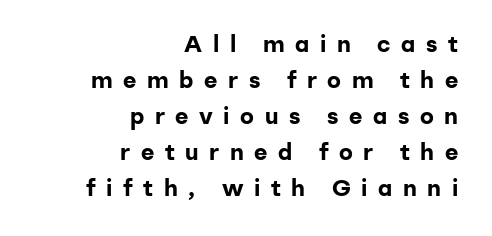
Q: Is the text bold? A: Yes.
Q: Is the text italic (slanted)? A: No, it is upright.
Q: Is the text underlined? A: No.
Q: How is the paragraph aligned? A: Right-aligned.
Q: Is the spacing between letters normal or unusually wide? A: Unusually wide.
Q: Is the spacing between lines tight, normal or loose? A: Normal.
